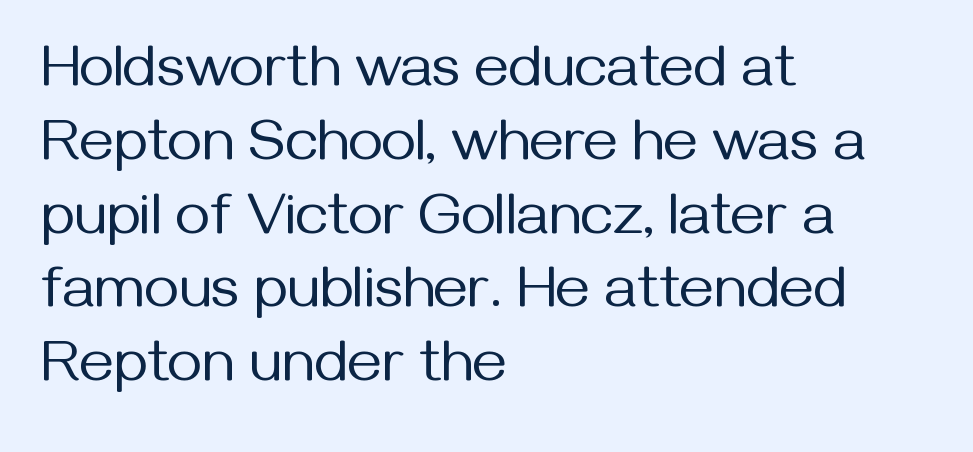
{"serif": "no", "italic": "no", "bold": "no", "weight": "regular", "width": "normal", "stroke_contrast": "medium", "x_height": "medium", "monospaced": "no", "underline": "no", "align": "left", "line_spacing_ratio": 1.23, "letter_spacing": "normal", "letter_spacing_em": 0.0, "glyph_px": 60}
